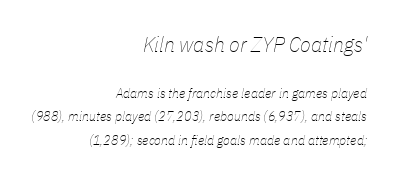
{"italic": "yes", "lean": "right", "slant_degrees": 11, "bold": "no", "underline": "no", "align": "right", "line_spacing": "normal", "line_spacing_ratio": 1.66, "letter_spacing": "normal", "letter_spacing_em": 0.0, "larger_block": "first", "size_ratio": 1.57, "glyph_px": 22}
